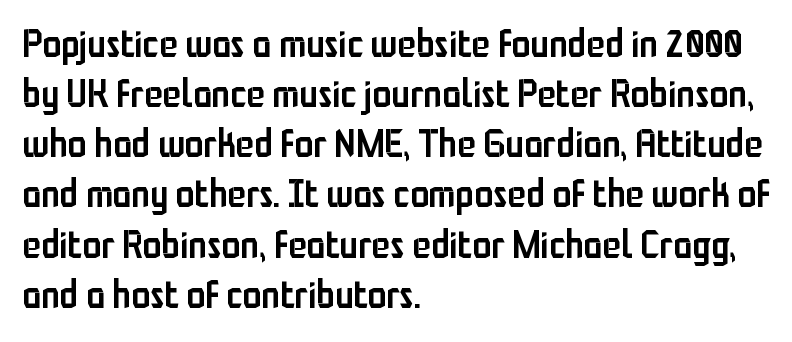
Q: Is the text bold? A: Semi-bold.
Q: Is the text italic (slanted)? A: No, it is upright.
Q: Is the typeface a serif or a sans-serif typeface? A: Sans-serif.
Q: Is the text underlined? A: No.
Q: How is the paragraph aligned? A: Left-aligned.
Q: Is the spacing between letters normal or unusually wide? A: Normal.
Q: Is the spacing between lines tight, normal or loose? A: Normal.
Q: Width (condensed, normal, or wide)? A: Condensed.
Q: Stroke contrast? A: Low.
Q: x-height? A: Medium.
Q: Monospaced? A: No.
